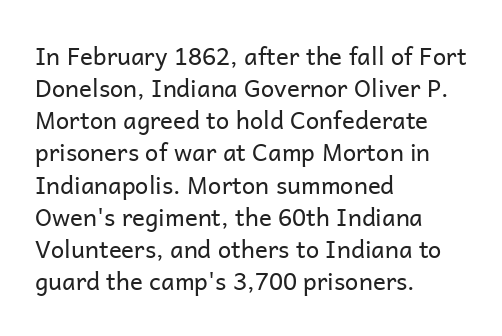
{"italic": "no", "bold": "no", "underline": "no", "align": "left", "line_spacing": "normal", "line_spacing_ratio": 1.34, "letter_spacing": "normal", "letter_spacing_em": 0.0, "glyph_px": 24}
